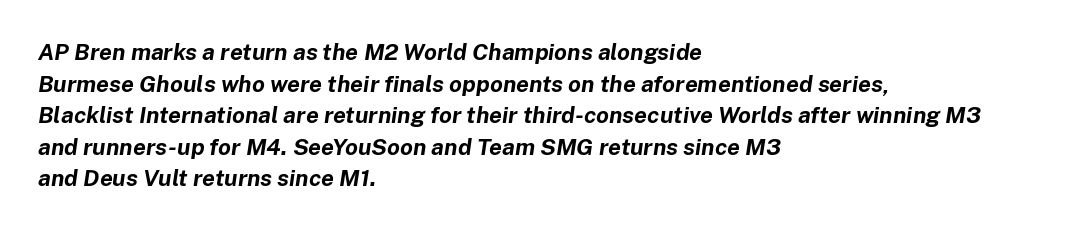
A typesetter would call this leading conventional body-copy spacing. The whole block is typeset with a tilt. These lines are set flush left with a ragged right edge. The letters are bold, with thick, heavy strokes.
